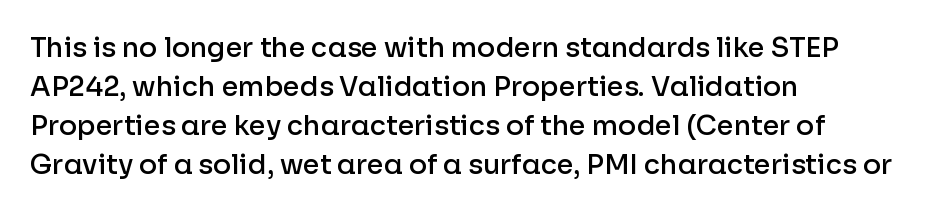
{"italic": "no", "bold": "semi", "underline": "no", "align": "left", "line_spacing": "normal", "line_spacing_ratio": 1.45, "letter_spacing": "normal", "letter_spacing_em": 0.0, "glyph_px": 27}
